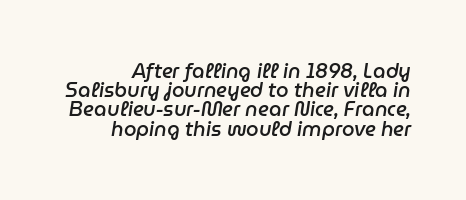
The letterforms sit shoulder to shoulder at normal distance. Check the space under the baseline: it is left empty. A typesetter would call this leading minimal, almost set solid. Horizontally, the lines are justified to the trailing edge only. The typesetting leans somewhat heavy: a semibold.
